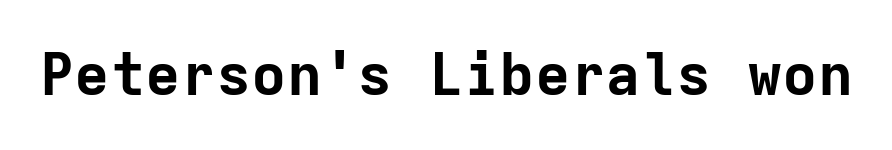
Q: Is the text bold? A: Yes.
Q: Is the text italic (slanted)? A: No, it is upright.
Q: Is the typeface a serif or a sans-serif typeface? A: Sans-serif.
Q: Is the text underlined? A: No.
Q: Is the spacing between letters normal or unusually wide? A: Normal.
Q: Width (condensed, normal, or wide)? A: Normal.
Q: Stroke contrast? A: Low.
Q: x-height? A: Medium.
Q: Monospaced? A: Yes.
